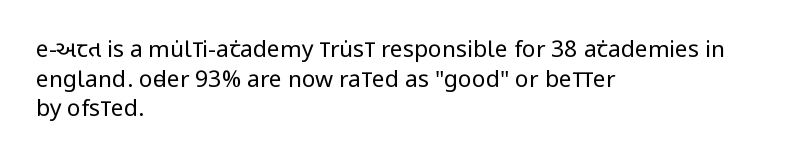
The lines sit at an ordinary, default distance from one another. The rag falls on the right side of this text block. The characters are drawn with everyday or finer stroke widths. Descender tails drop into unmarked territory.
